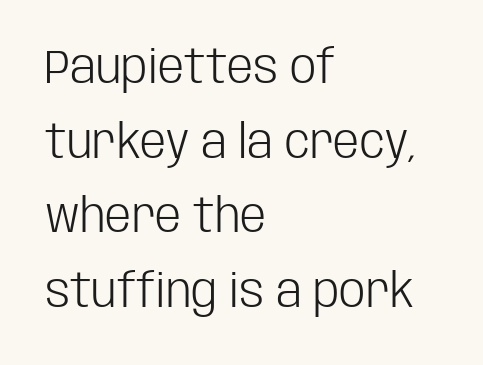
Q: Is the text bold? A: No.
Q: Is the text italic (slanted)? A: No, it is upright.
Q: Is the typeface a serif or a sans-serif typeface? A: Sans-serif.
Q: Is the text underlined? A: No.
Q: How is the paragraph aligned? A: Left-aligned.
Q: Is the spacing between letters normal or unusually wide? A: Normal.
Q: Is the spacing between lines tight, normal or loose? A: Normal.
Q: Width (condensed, normal, or wide)? A: Condensed.
Q: Stroke contrast? A: Low.
Q: x-height? A: Large.
Q: Monospaced? A: No.
